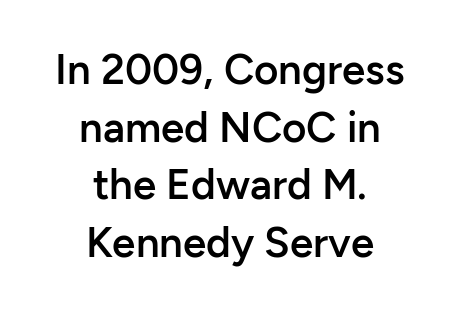
The rows are spaced the way most documents space them. Grotesque or geometric, the face here clearly has no serifs. Default kerning and tracking; the words read as compact shapes. This is moderately heavy type, rendered in semibold. The passage shown is typed in a proportional face where columns would drift.
